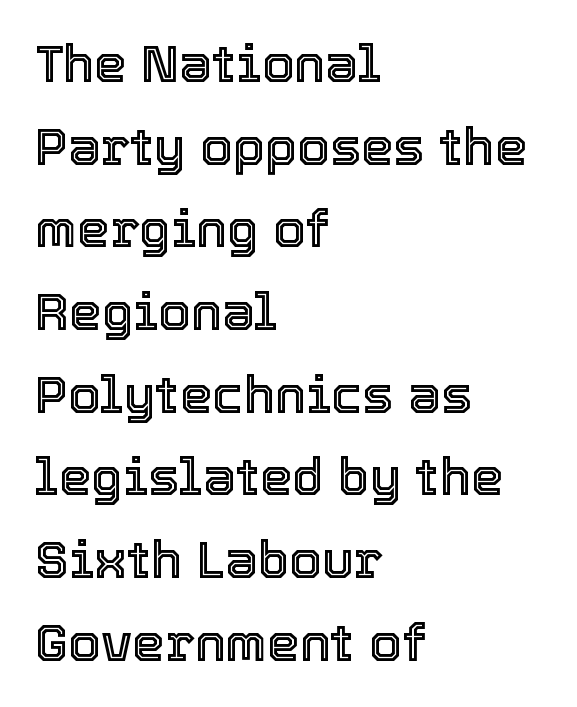
{"italic": "no", "width": "normal", "x_height": "medium", "monospaced": "no", "underline": "no", "align": "left", "line_spacing": "normal", "line_spacing_ratio": 1.59, "letter_spacing": "normal", "letter_spacing_em": 0.0, "glyph_px": 52}
